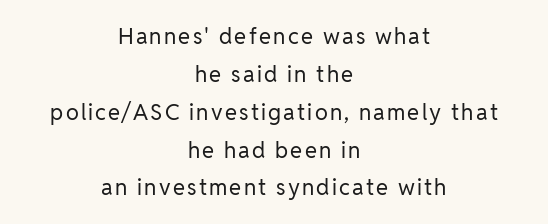
Q: Is the text bold? A: No.
Q: Is the text italic (slanted)? A: No, it is upright.
Q: Is the text underlined? A: No.
Q: How is the paragraph aligned? A: Centered.
